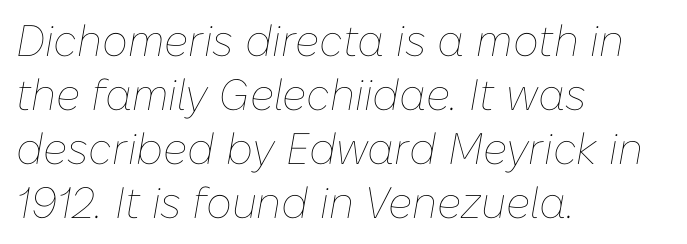
The image shows 44 px thin type, italic (leaning right); set left-aligned, line spacing 1.23x, normal letter spacing, not underlined; low stroke contrast and a medium x-height.
